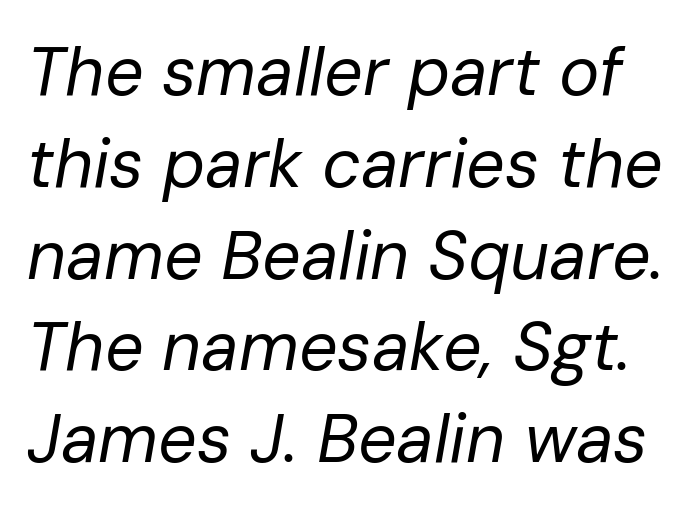
Q: Is the text bold? A: No.
Q: Is the text italic (slanted)? A: Yes, it leans right by about 10 degrees.
Q: Is the text underlined? A: No.
Q: Is the spacing between letters normal or unusually wide? A: Normal.
Q: Is the spacing between lines tight, normal or loose? A: Normal.
Q: Width (condensed, normal, or wide)? A: Normal.
Q: Stroke contrast? A: Low.
Q: x-height? A: Medium.
Q: Monospaced? A: No.
